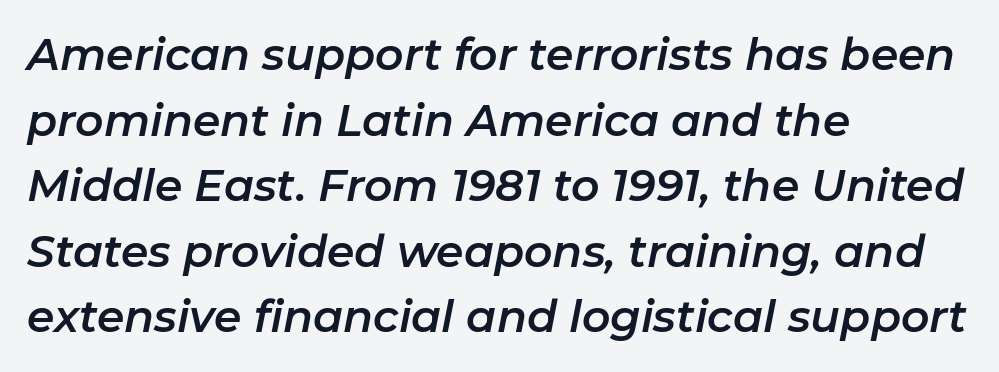
The image shows 44 px text type, italic (leaning right); set left-aligned, normal line spacing (1.49x), normal letter spacing, not underlined; low stroke contrast and a medium x-height.
